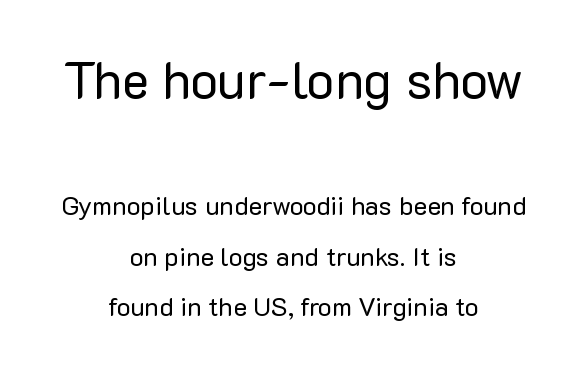
This block would shrink considerably if given ordinary leading; it's expanded now. The letters look calm and open, with moderate or lighter stems. Reading down the block, each line starts at a different indent, mirrored at its end. Every stem runs plumb, perpendicular to the baseline.
